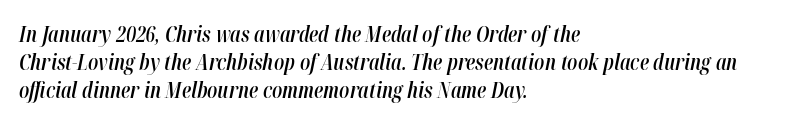
Q: Is the text bold? A: Semi-bold.
Q: Is the text italic (slanted)? A: Yes, it leans right by about 12 degrees.
Q: Is the text underlined? A: No.
Q: How is the paragraph aligned? A: Left-aligned.
Q: Is the spacing between letters normal or unusually wide? A: Normal.
Q: Is the spacing between lines tight, normal or loose? A: Normal.
